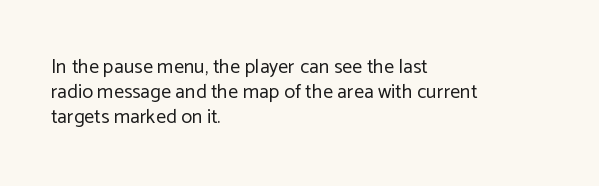
{"italic": "no", "bold": "no", "underline": "no", "align": "left", "line_spacing": "normal", "line_spacing_ratio": 1.26, "letter_spacing": "normal", "letter_spacing_em": 0.0, "glyph_px": 20}
